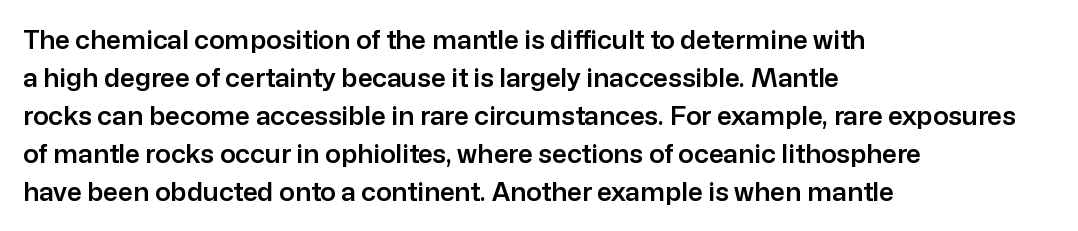
{"italic": "no", "underline": "no", "align": "left", "line_spacing": "normal", "line_spacing_ratio": 1.46, "letter_spacing": "normal", "letter_spacing_em": 0.0, "glyph_px": 26}
